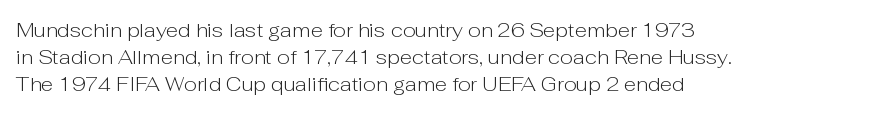
Unlike italic type, these characters show no tilt at all. Honestly, there is no underline to notice here at all. The ragged edge is on the right, which tells us the setting is flush left. Tracking here is standard; glyphs follow each other at the usual distance.
